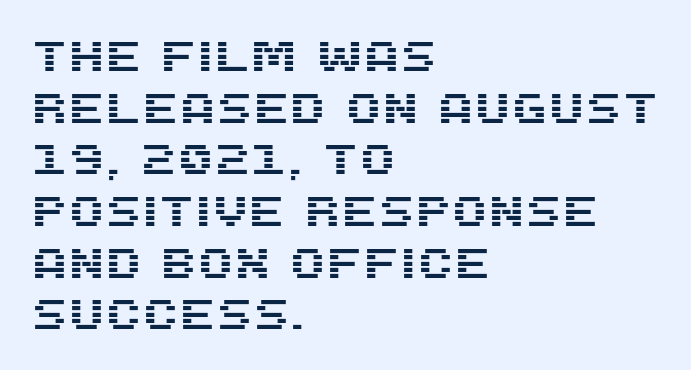
These lines are set flush left with a ragged right edge. The letters stand straight up with perfectly vertical stems. Each word holds together tightly as a unit, with standard inter-letter gaps. You could not count columns in this text — the font is proportionally spaced. A sans-serif font was chosen for this passage. Rule under the text: the space is simply empty.
